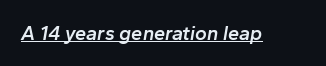
The image shows 20 px text type, italic (leaning right); set normal letter spacing, underlined.
